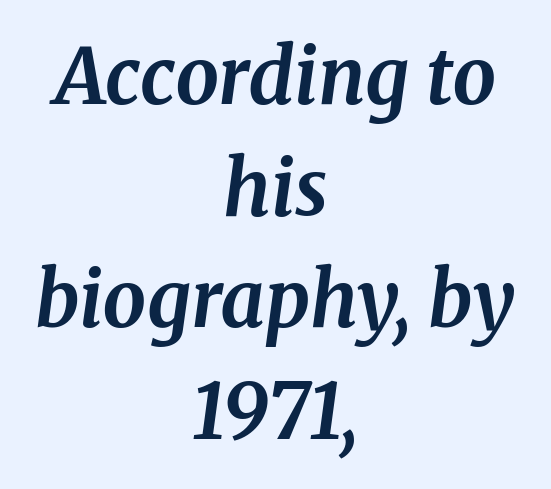
Q: Is the text bold? A: Yes.
Q: Is the text italic (slanted)? A: Yes, it leans right by about 8 degrees.
Q: Is the typeface a serif or a sans-serif typeface? A: Serif.
Q: Is the text underlined? A: No.
Q: How is the paragraph aligned? A: Centered.
Q: Is the spacing between letters normal or unusually wide? A: Normal.
Q: Is the spacing between lines tight, normal or loose? A: Normal.
Q: Width (condensed, normal, or wide)? A: Normal.
Q: Stroke contrast? A: Medium.
Q: x-height? A: Medium.
Q: Monospaced? A: No.
